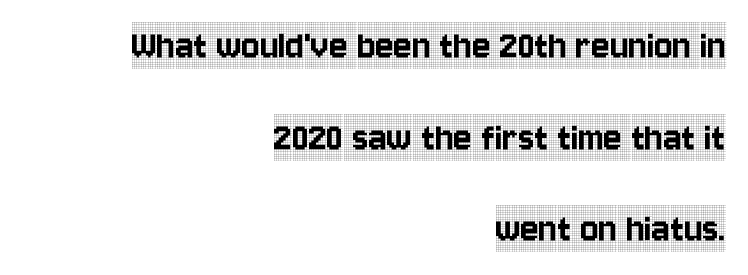
The image shows 43 px condensed serif type, upright; set right-aligned, loose line spacing (2.13x), normal letter spacing, not underlined; a large x-height.
